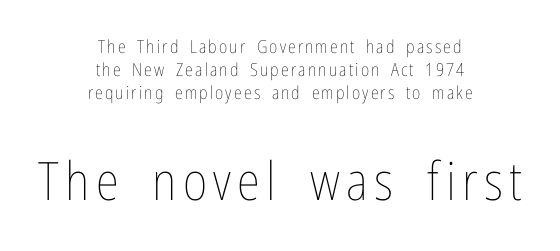
A clean baseline with only descenders dipping below it. Quick note: interline space is typical. The compositor balanced each line on the midline. This is the regular roman posture of the typeface.
